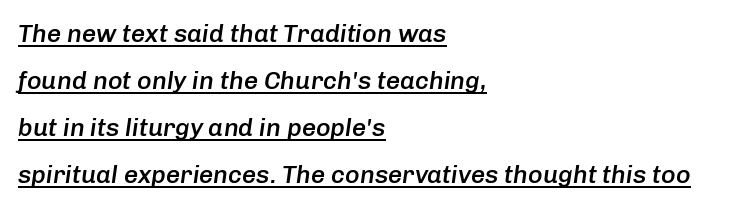
{"italic": "yes", "lean": "right", "slant_degrees": 8, "bold": "semi", "underline": "yes", "align": "left", "line_spacing_ratio": 1.88, "letter_spacing": "normal", "letter_spacing_em": 0.0, "glyph_px": 25}
